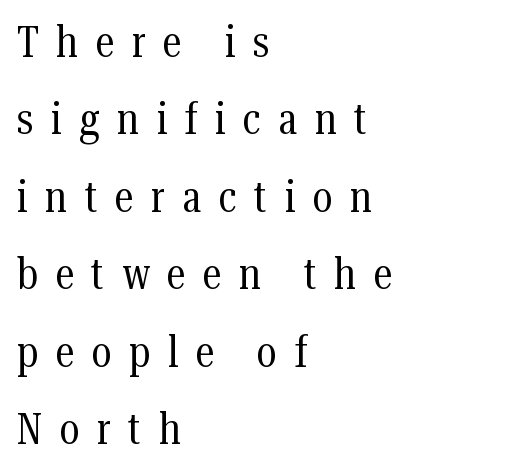
Q: Is the text bold? A: No.
Q: Is the text italic (slanted)? A: No, it is upright.
Q: Is the typeface a serif or a sans-serif typeface? A: Serif.
Q: Is the text underlined? A: No.
Q: How is the paragraph aligned? A: Left-aligned.
Q: Is the spacing between letters normal or unusually wide? A: Unusually wide.
Q: Width (condensed, normal, or wide)? A: Condensed.
Q: Stroke contrast? A: Medium.
Q: x-height? A: Medium.
Q: Monospaced? A: No.
